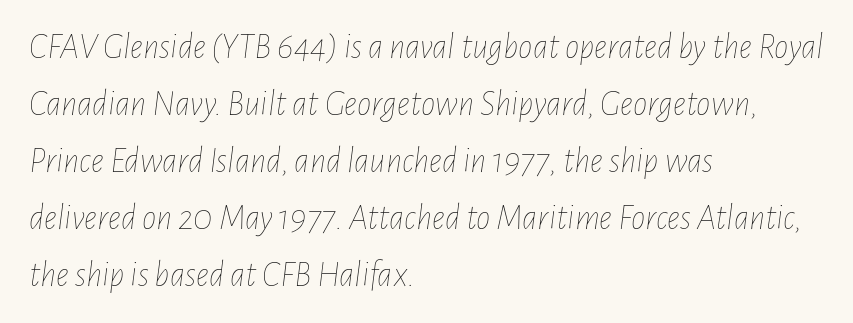
The image shows 36 px thin, condensed type, italic (leaning right); set left-aligned, normal line spacing (1.58x), normal letter spacing, not underlined; low stroke contrast and a medium x-height.
